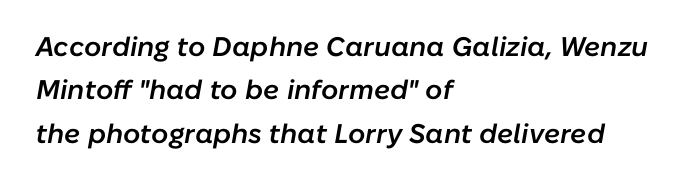
The image shows 27 px text type, italic (leaning right); set left-aligned, normal line spacing (1.61x), normal letter spacing, not underlined.
